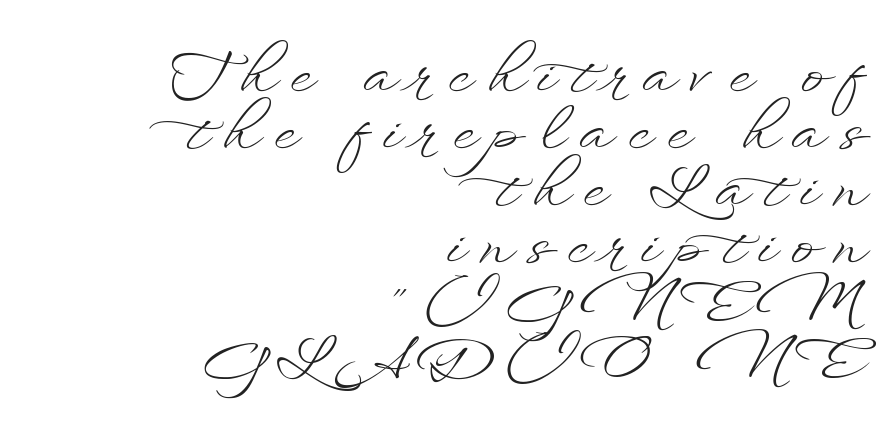
The image shows 57 px light, wide type; set right-aligned, tight line spacing (1.0x), unusually wide letter spacing (+0.27 em), not underlined; low stroke contrast and a small x-height.
